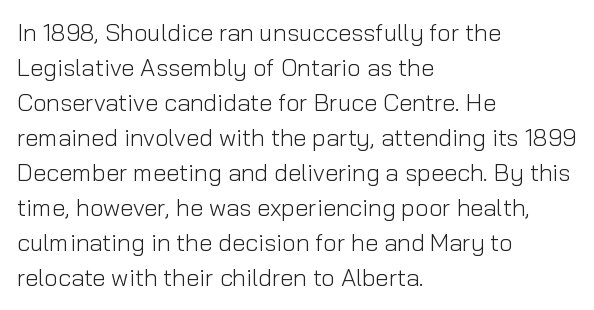
Q: Is the text bold? A: No.
Q: Is the text italic (slanted)? A: No, it is upright.
Q: Is the text underlined? A: No.
Q: How is the paragraph aligned? A: Left-aligned.
Q: Is the spacing between letters normal or unusually wide? A: Normal.
Q: Is the spacing between lines tight, normal or loose? A: Normal.
